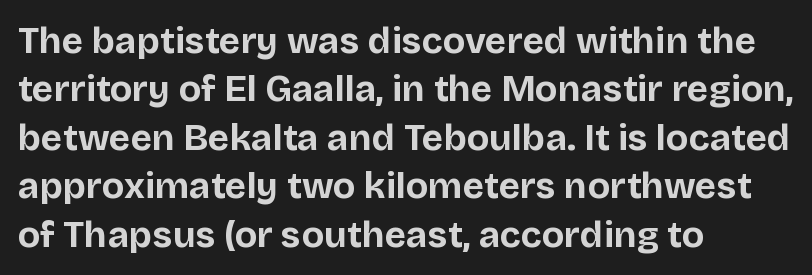
{"serif": "no", "italic": "no", "bold": "yes", "weight": "bold", "width": "normal", "stroke_contrast": "low", "x_height": "large", "monospaced": "no", "underline": "no", "align": "left", "line_spacing": "normal", "line_spacing_ratio": 1.31, "letter_spacing": "normal", "letter_spacing_em": 0.0, "glyph_px": 37}
